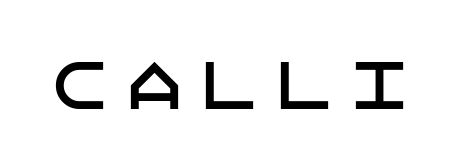
Q: Is the text italic (slanted)? A: No, it is upright.
Q: Is the typeface a serif or a sans-serif typeface? A: Sans-serif.
Q: Is the text underlined? A: No.
Q: Width (condensed, normal, or wide)? A: Normal.
Q: Stroke contrast? A: Low.
Q: x-height? A: Large.
